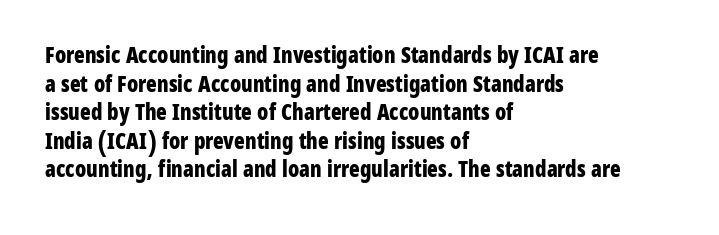
Q: Is the text bold? A: Yes.
Q: Is the text italic (slanted)? A: No, it is upright.
Q: Is the text underlined? A: No.
Q: How is the paragraph aligned? A: Left-aligned.
Q: Is the spacing between letters normal or unusually wide? A: Normal.
Q: Is the spacing between lines tight, normal or loose? A: Normal.
